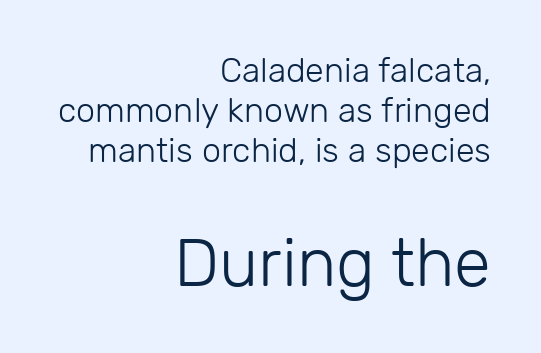
{"serif": "no", "italic": "no", "bold": "no", "weight": "light", "width": "normal", "stroke_contrast": "low", "x_height": "medium", "monospaced": "no", "underline": "no", "align": "right", "line_spacing_ratio": 1.17, "letter_spacing": "normal", "letter_spacing_em": 0.0, "larger_block": "second", "size_ratio": 1.97, "glyph_px": 67}
